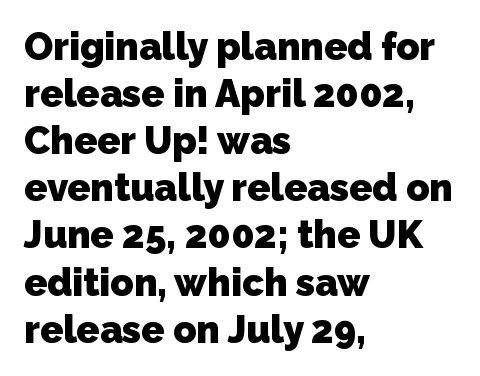
{"serif": "no", "bold": "yes", "weight": "heavy", "width": "normal", "stroke_contrast": "low", "x_height": "medium", "monospaced": "no", "underline": "no", "align": "left", "line_spacing_ratio": 1.24, "letter_spacing": "normal", "letter_spacing_em": 0.0, "glyph_px": 38}
